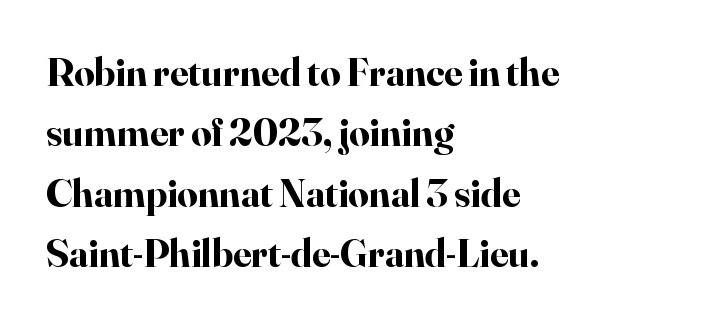
{"serif": "yes", "italic": "no", "bold": "yes", "weight": "bold", "width": "normal", "stroke_contrast": "high", "x_height": "small", "monospaced": "no", "underline": "no", "align": "left", "line_spacing": "normal", "line_spacing_ratio": 1.51, "letter_spacing": "normal", "letter_spacing_em": 0.0, "glyph_px": 40}
